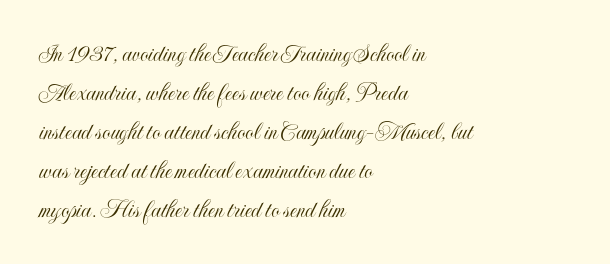
The compositor pushed each line to the left boundary. This sample keeps an unexceptional amount of space between lines. Here the glyphs are tracked normally, forming tight word shapes. Descender tails drop into unmarked territory.
